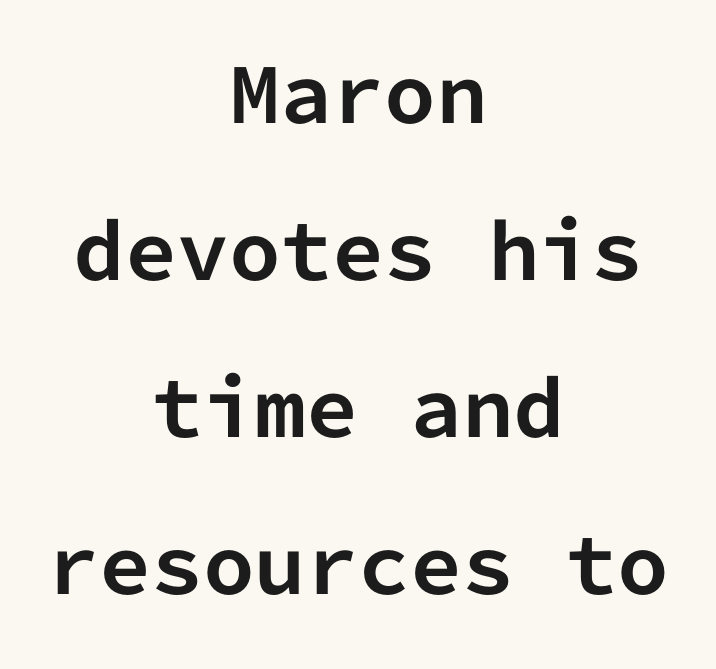
Strokes here are thick enough to call this a true bold. Regarding serifs, this sample does without them. Do the characters align in a grid? Yes, the font is monospaced. The glyphs are unaccompanied by any horizontal stroke below them. One-word summary of the alignment: center. Ascenders rise straight up at ninety degrees.
